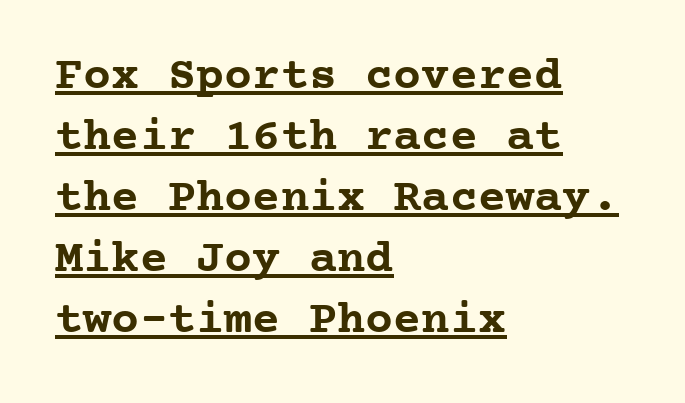
{"serif": "yes", "italic": "no", "bold": "yes", "weight": "semibold", "width": "normal", "stroke_contrast": "low", "x_height": "medium", "monospaced": "yes", "underline": "yes", "align": "left", "line_spacing": "normal", "line_spacing_ratio": 1.3, "letter_spacing": "normal", "letter_spacing_em": 0.0, "glyph_px": 47}
